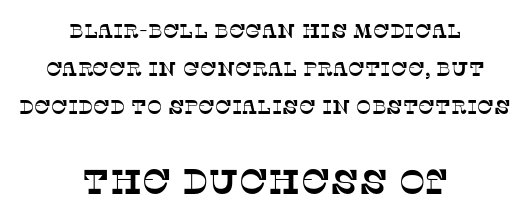
{"serif": "yes", "width": "normal", "stroke_contrast": "low", "x_height": "large", "monospaced": "no", "underline": "no", "align": "center", "line_spacing_ratio": 1.89, "letter_spacing": "normal", "letter_spacing_em": 0.0, "larger_block": "second", "size_ratio": 1.75, "glyph_px": 35}
